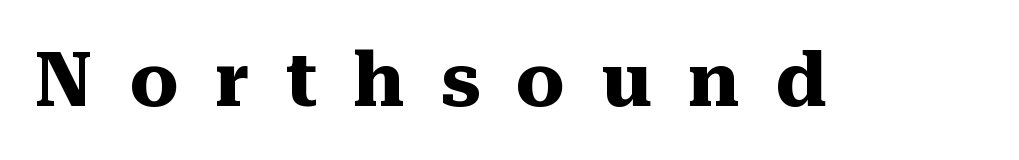
{"serif": "yes", "italic": "no", "bold": "yes", "weight": "heavy", "width": "normal", "stroke_contrast": "medium", "x_height": "medium", "monospaced": "no", "underline": "no", "letter_spacing": "wide", "letter_spacing_em": 0.48, "glyph_px": 76}
